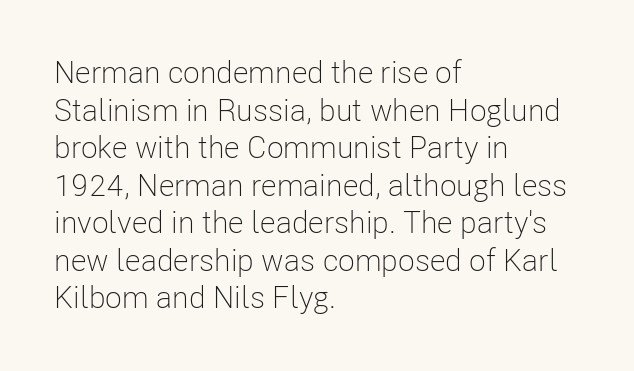
Serifs: no, the terminals of the letterforms are clean. Spacing between characters is what you'd get straight out of the box. Stems and bowls with no extra thickness — not bold. The face used here is proportionally spaced, like ordinary book or web type. The font's upright variant was chosen for this text.
